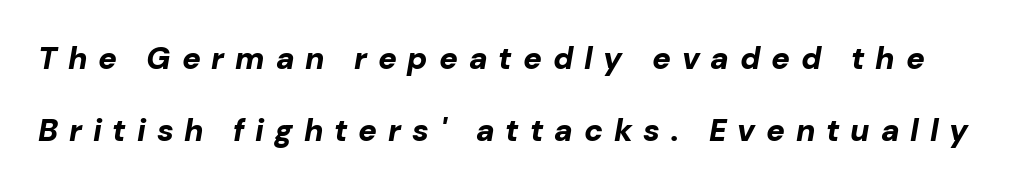
Q: Is the text bold? A: Yes.
Q: Is the text italic (slanted)? A: Yes, it leans right by about 10 degrees.
Q: Is the text underlined? A: No.
Q: Is the spacing between letters normal or unusually wide? A: Unusually wide.
Q: Is the spacing between lines tight, normal or loose? A: Loose.
Q: Width (condensed, normal, or wide)? A: Normal.
Q: Stroke contrast? A: Low.
Q: x-height? A: Medium.
Q: Monospaced? A: No.
